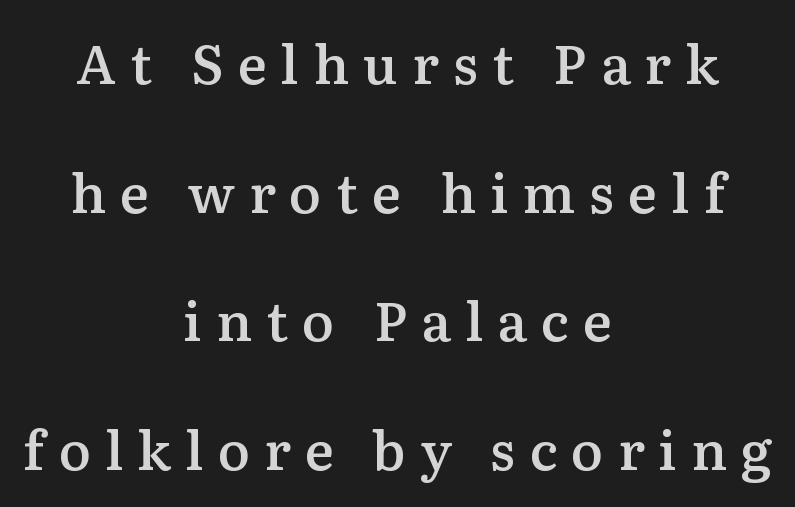
{"serif": "yes", "italic": "no", "bold": "semi", "weight": "semibold", "width": "normal", "stroke_contrast": "medium", "x_height": "medium", "monospaced": "no", "underline": "no", "align": "center", "line_spacing": "loose", "line_spacing_ratio": 2.38, "letter_spacing": "wide", "letter_spacing_em": 0.26, "glyph_px": 54}
